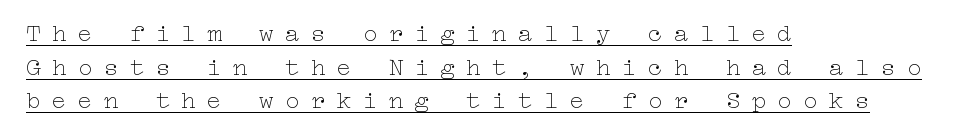
Q: Is the text bold? A: No.
Q: Is the text italic (slanted)? A: No, it is upright.
Q: Is the text underlined? A: Yes.
Q: How is the paragraph aligned? A: Left-aligned.
Q: Is the spacing between letters normal or unusually wide? A: Unusually wide.
Q: Is the spacing between lines tight, normal or loose? A: Normal.
